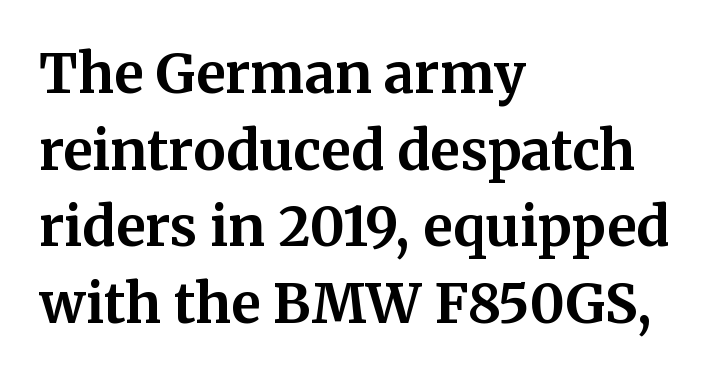
{"serif": "yes", "italic": "no", "bold": "yes", "weight": "bold", "width": "normal", "stroke_contrast": "medium", "x_height": "medium", "monospaced": "no", "underline": "no", "align": "left", "line_spacing": "normal", "line_spacing_ratio": 1.42, "letter_spacing": "normal", "letter_spacing_em": 0.0, "glyph_px": 54}
